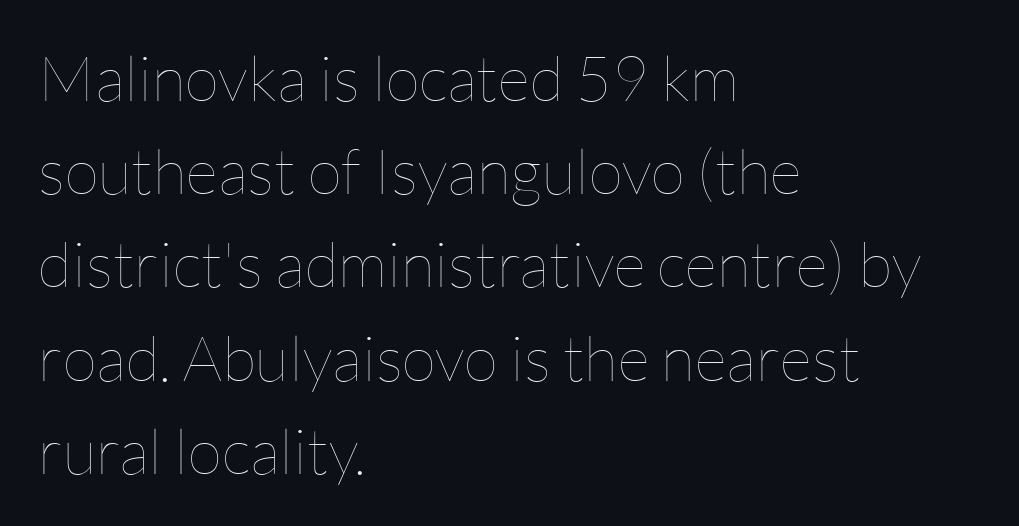
Vertically, the passage feels balanced, rows spaced as you'd expect. Underline: absent. Stroke thickness stays within the range of a standard reading face or lighter. The setting favours the left margin, as ordinary paragraphs usually do. This sample uses plain, unmodified letter spacing.
